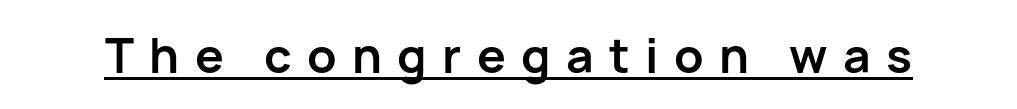
{"serif": "no", "italic": "no", "bold": "yes", "weight": "semibold", "width": "normal", "stroke_contrast": "low", "x_height": "medium", "monospaced": "no", "underline": "yes", "letter_spacing": "wide", "letter_spacing_em": 0.32, "glyph_px": 48}
